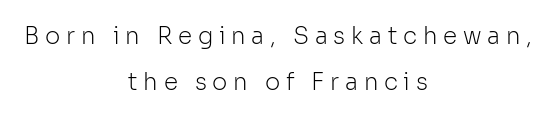
{"italic": "no", "bold": "no", "underline": "no", "align": "center", "line_spacing": "loose", "line_spacing_ratio": 1.99, "letter_spacing": "wide", "letter_spacing_em": 0.25, "glyph_px": 23}
